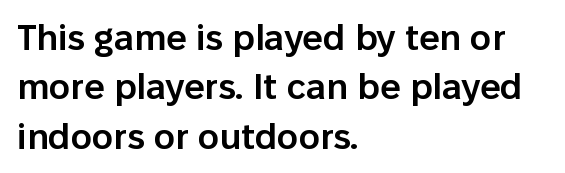
The vertical gap from one line to the next is medium. Is the type bold? Partly — it's a semibold, heavier than regular but not fully bold. Line starts are locked; line ends wander. Each letter keeps its own natural width here, so spacing adapts to shape.
